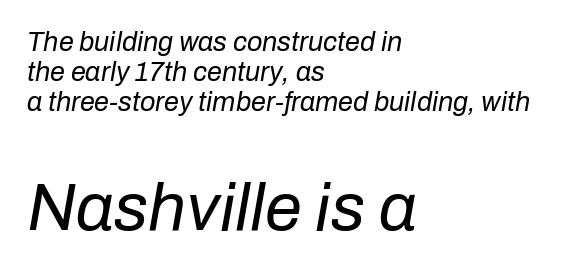
Look at the tracking — it's just the regular setting, nothing added. Heft: none added — not bold. Caption: upper text group reduced, lower text group enlarged. Each new line begins almost immediately beneath the previous one.
